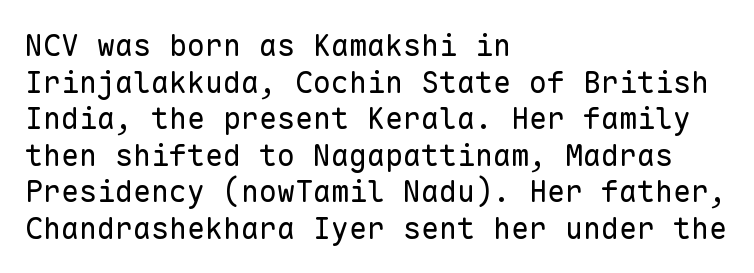
{"serif": "no", "italic": "no", "bold": "no", "weight": "regular", "width": "normal", "stroke_contrast": "low", "x_height": "medium", "monospaced": "yes", "underline": "no", "align": "left", "line_spacing_ratio": 1.22, "letter_spacing": "normal", "letter_spacing_em": 0.0, "glyph_px": 30}
